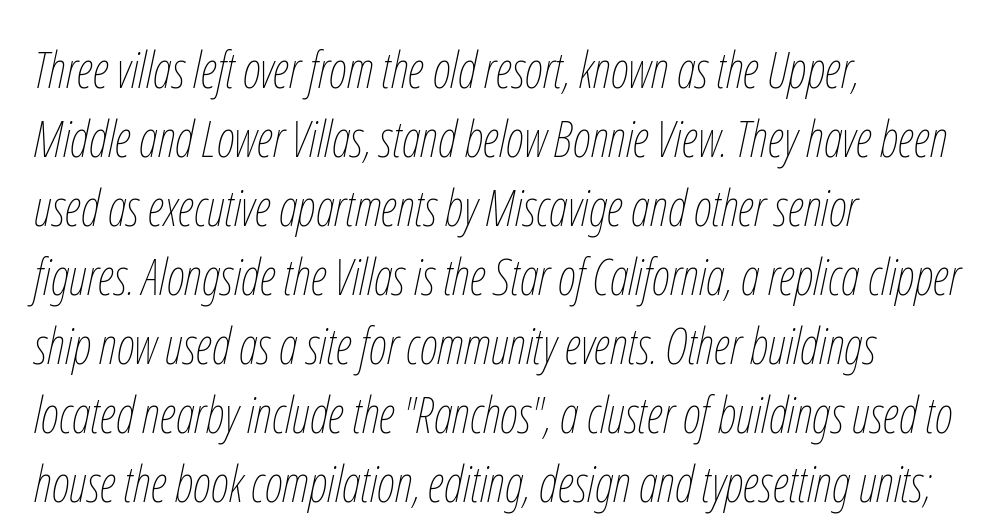
Q: Is the text bold? A: No.
Q: Is the text italic (slanted)? A: Yes, it leans right by about 12 degrees.
Q: Is the text underlined? A: No.
Q: How is the paragraph aligned? A: Left-aligned.
Q: Is the spacing between letters normal or unusually wide? A: Normal.
Q: Is the spacing between lines tight, normal or loose? A: Normal.
Q: Width (condensed, normal, or wide)? A: Condensed.
Q: Stroke contrast? A: Low.
Q: x-height? A: Medium.
Q: Monospaced? A: No.
